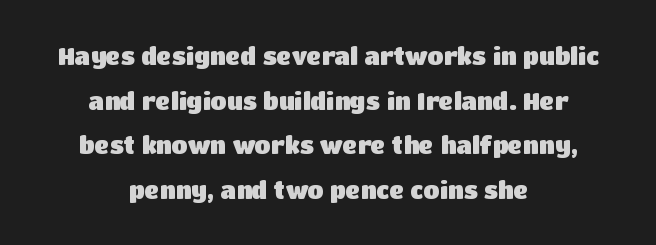
{"italic": "no", "bold": "yes", "underline": "no", "align": "center", "line_spacing": "loose", "line_spacing_ratio": 1.94, "letter_spacing": "normal", "letter_spacing_em": 0.0, "glyph_px": 23}
